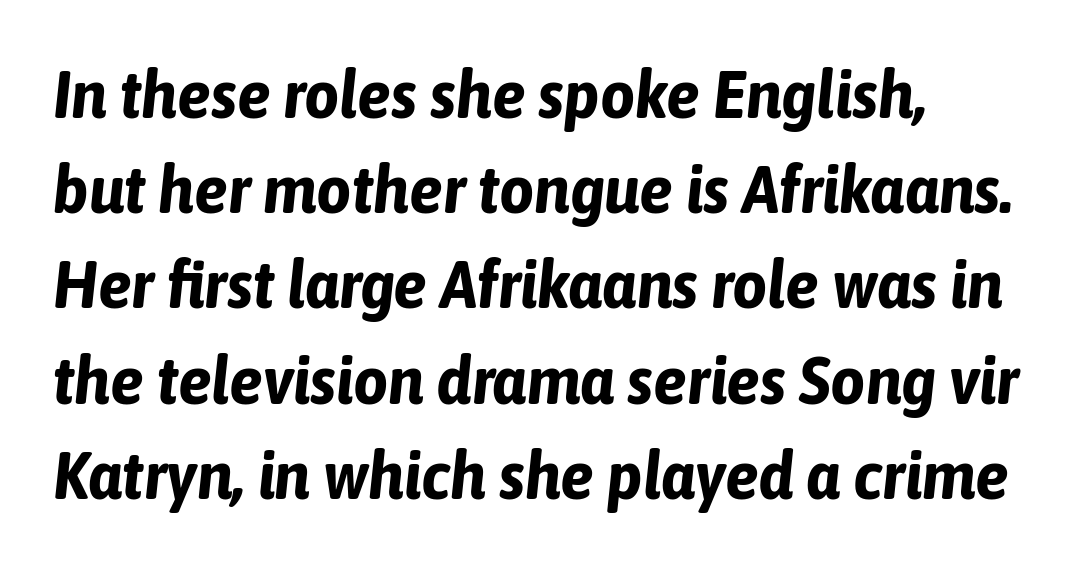
Rows of type keep a routine distance in the vertical direction. In terms of letterspacing, this is plain default setting. Heavy-handed strokes throughout: this text is bold. Rendered with sloped, italic letterforms. Descenders hang freely into open space.
